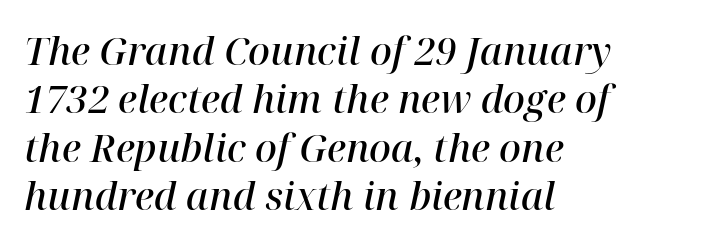
The image shows 38 px semibold serif type, italic (leaning right); set left-aligned, normal line spacing (1.27x), normal letter spacing, not underlined; high stroke contrast and a medium x-height.
